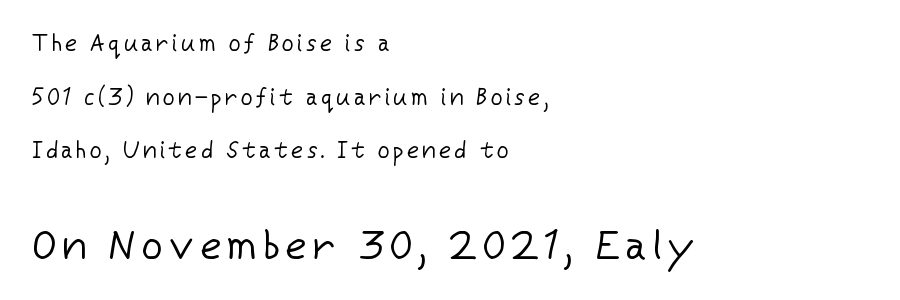
Bold? No — there's no thickening of the strokes. The designer went with a sans here, leaving each stem footless. A student would notice the bottom passage is typeset larger than what precedes it. Each letter keeps its own natural width here, so spacing adapts to shape.
